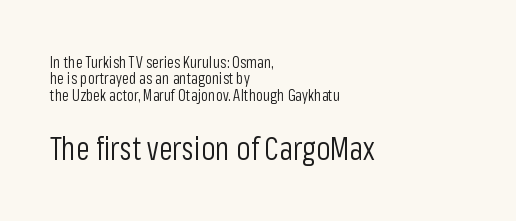
Students, note that the glyphs here touch the page at normal intervals. Horizontal bands of white between lines are thin slivers. Is the type heavy? It reads as light-to-regular instead. Glance below the letters and you will spot only blank space.
